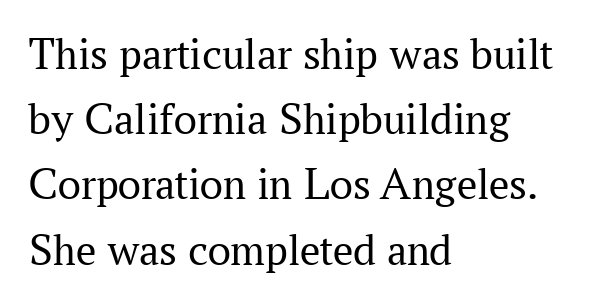
Rendered with straight, roman letterforms. Is the block centered? No — it sits flush against the left margin. The typeface has the unassuming heft of standard copy or less. The gap between lines stays unmarked. Small tapered or slab feet sit at the stroke ends, so this counts as serif.
